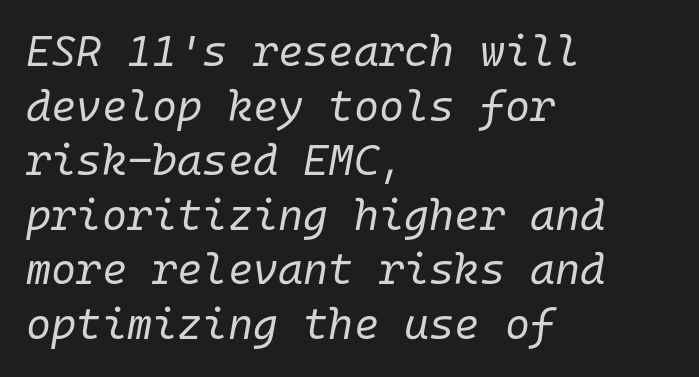
Is the block centered? No — it sits flush against the left margin. Do the characters align in a grid? Yes, the font is monospaced. Unmarked baselines from the first word to the last. There is no visible air inserted between adjacent glyphs.
